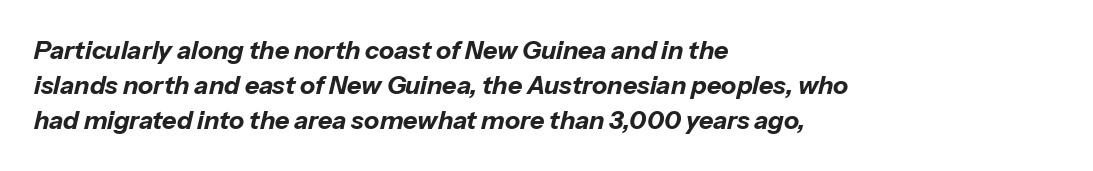
{"italic": "yes", "lean": "right", "slant_degrees": 13, "bold": "yes", "underline": "no", "align": "left", "line_spacing": "normal", "line_spacing_ratio": 1.41, "letter_spacing": "normal", "letter_spacing_em": 0.0, "glyph_px": 25}
